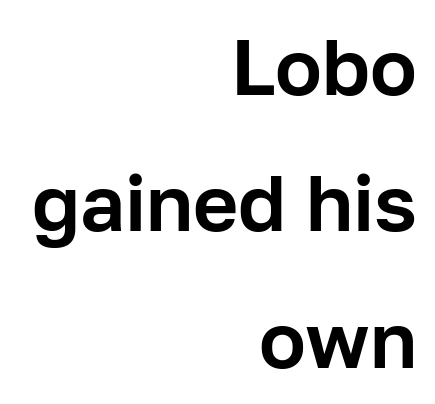
The image shows 78 px sans-serif type, upright; set right-aligned, line spacing 1.75x, normal letter spacing, not underlined; low stroke contrast and a medium x-height.
